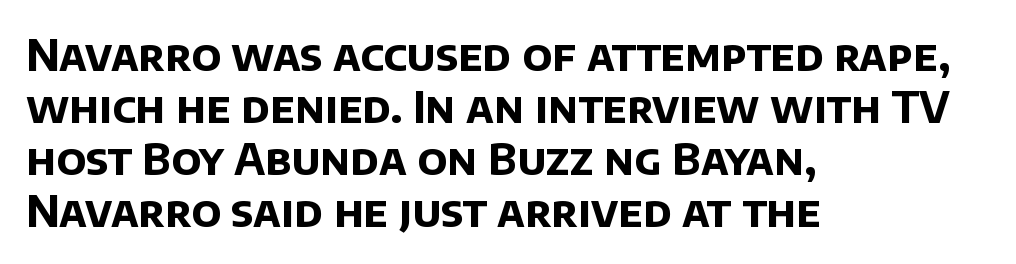
Q: Is the text bold? A: Yes.
Q: Is the typeface a serif or a sans-serif typeface? A: Sans-serif.
Q: Is the text underlined? A: No.
Q: How is the paragraph aligned? A: Left-aligned.
Q: Is the spacing between letters normal or unusually wide? A: Normal.
Q: Width (condensed, normal, or wide)? A: Normal.
Q: Stroke contrast? A: Low.
Q: x-height? A: Large.
Q: Monospaced? A: No.
